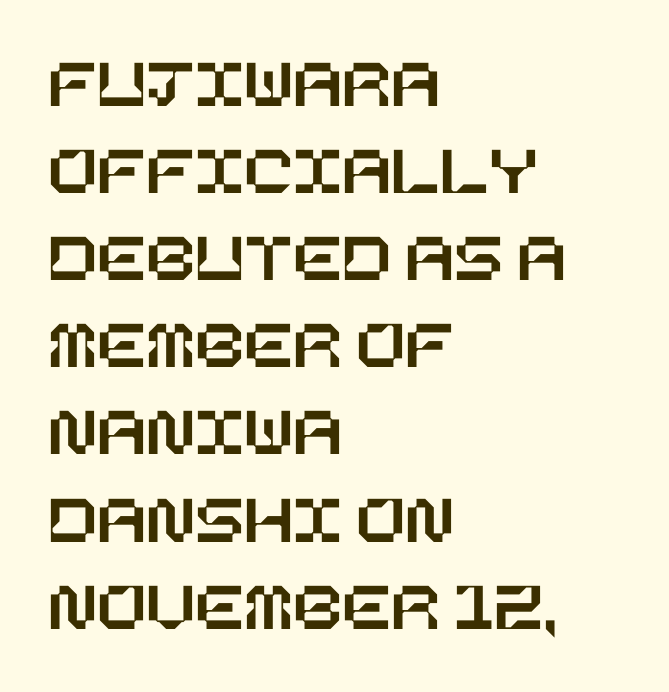
{"italic": "no", "width": "normal", "stroke_contrast": "low", "x_height": "large", "underline": "no", "align": "left", "line_spacing_ratio": 1.21, "letter_spacing": "normal", "letter_spacing_em": 0.0, "glyph_px": 72}
